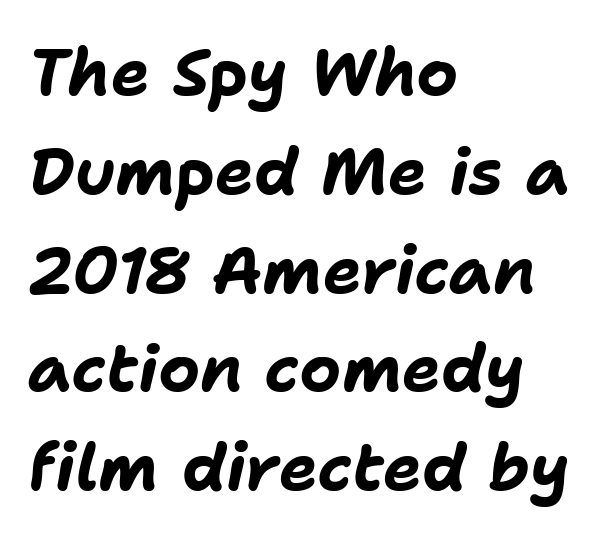
{"italic": "yes", "lean": "right", "slant_degrees": 11, "bold": "yes", "weight": "bold", "width": "normal", "stroke_contrast": "low", "x_height": "medium", "monospaced": "no", "underline": "no", "align": "left", "line_spacing": "normal", "line_spacing_ratio": 1.52, "letter_spacing": "normal", "letter_spacing_em": 0.0, "glyph_px": 65}
